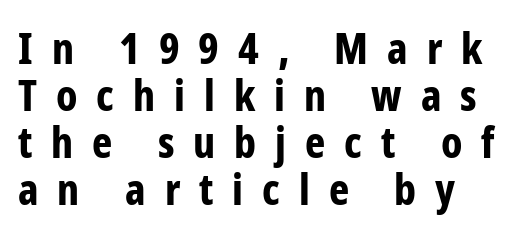
The face used here is proportionally spaced, like ordinary book or web type. Descenders are the only things crossing below the line. Posture: vertical. Summary of weight: heavy, a full bold. In terms of letterspacing, this is a distinctly airy, spread setting.
